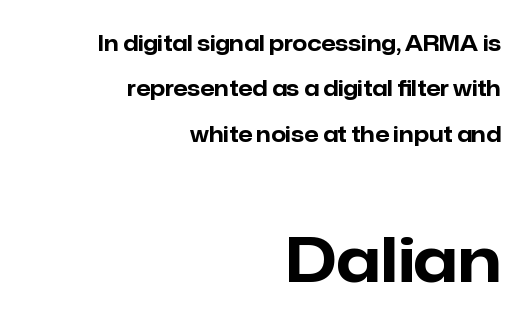
Q: Is the text bold? A: Yes.
Q: Is the text italic (slanted)? A: No, it is upright.
Q: Is the typeface a serif or a sans-serif typeface? A: Sans-serif.
Q: Is the text underlined? A: No.
Q: How is the paragraph aligned? A: Right-aligned.
Q: Is the spacing between letters normal or unusually wide? A: Normal.
Q: Is the spacing between lines tight, normal or loose? A: Loose.
Q: Which block of text is set in a larger size, the first (top) or the second (bottom)? A: The second (bottom) one.
Q: Width (condensed, normal, or wide)? A: Normal.
Q: Stroke contrast? A: Low.
Q: x-height? A: Medium.
Q: Monospaced? A: No.
